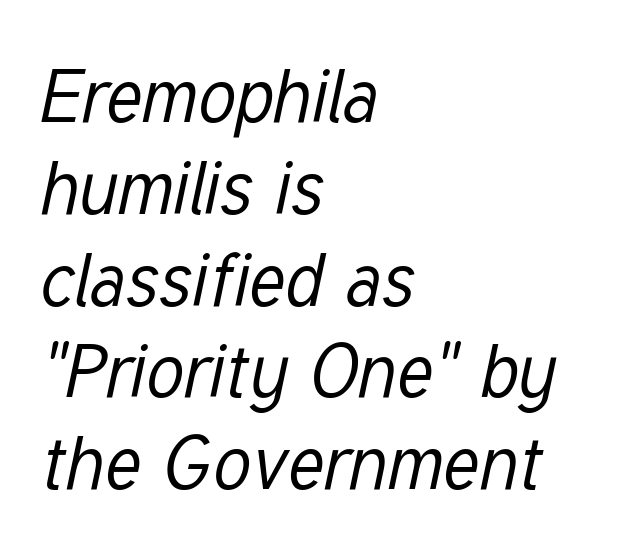
The area under the type is left untouched. These lines were composed using italics. The letters advance in unequal steps, a hallmark of proportional type. Is the stroke heavy? The answer is a plain regular-or-lighter. One-word summary of the alignment: left.
